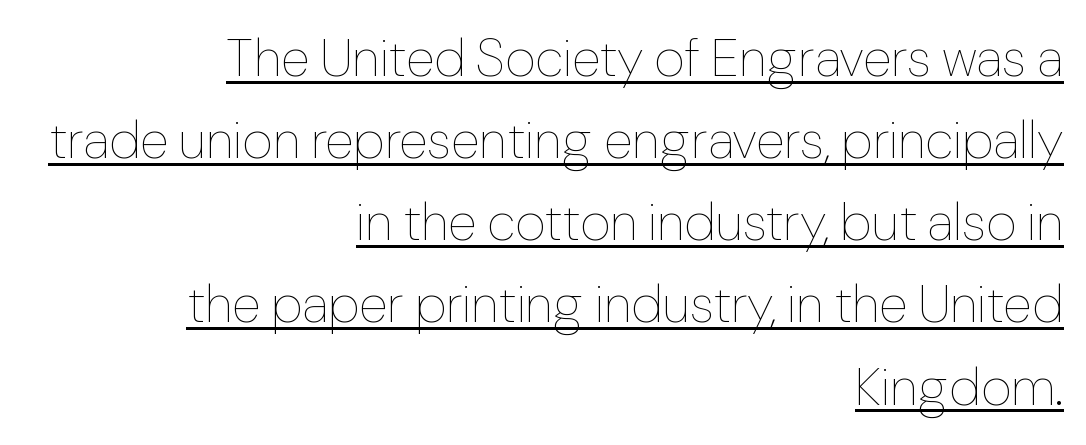
The image shows 53 px thin type, upright; set right-aligned, normal line spacing (1.55x), normal letter spacing, underlined; low stroke contrast and a medium x-height.
